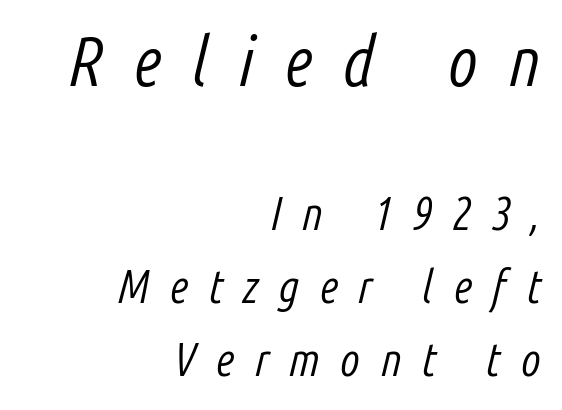
Q: Is the text bold? A: No.
Q: Is the text italic (slanted)? A: Yes, it leans right by about 14 degrees.
Q: Is the text underlined? A: No.
Q: How is the paragraph aligned? A: Right-aligned.
Q: Is the spacing between letters normal or unusually wide? A: Unusually wide.
Q: Is the spacing between lines tight, normal or loose? A: Normal.
Q: Which block of text is set in a larger size, the first (top) or the second (bottom)? A: The first (top) one.
Q: Width (condensed, normal, or wide)? A: Condensed.
Q: Stroke contrast? A: Low.
Q: x-height? A: Medium.
Q: Monospaced? A: No.
